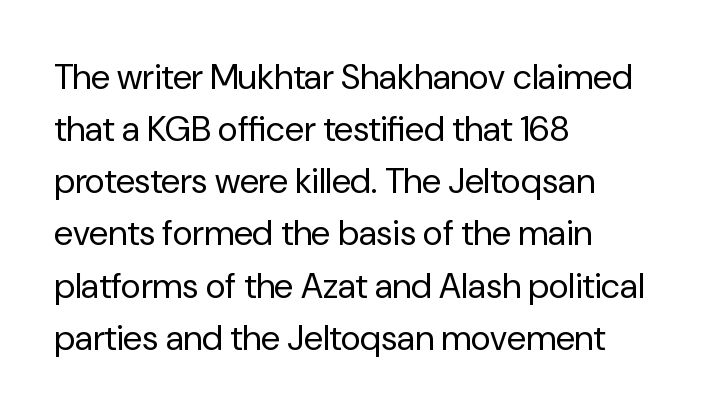
{"serif": "no", "italic": "no", "bold": "no", "weight": "regular", "width": "normal", "stroke_contrast": "low", "x_height": "medium", "monospaced": "no", "underline": "no", "align": "left", "line_spacing": "normal", "line_spacing_ratio": 1.49, "letter_spacing": "normal", "letter_spacing_em": 0.0, "glyph_px": 35}
